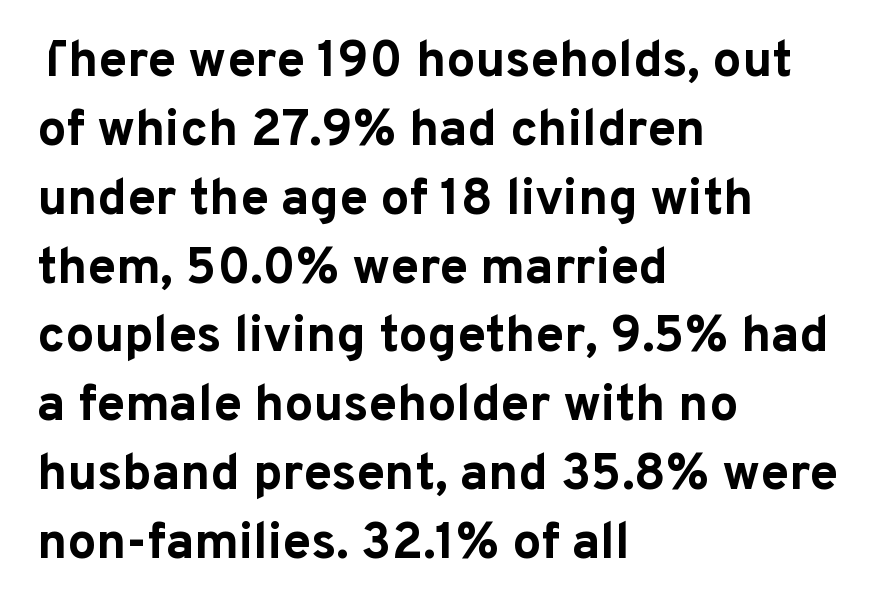
{"serif": "no", "italic": "no", "bold": "yes", "weight": "bold", "width": "normal", "stroke_contrast": "low", "x_height": "medium", "monospaced": "no", "underline": "no", "align": "left", "line_spacing": "normal", "line_spacing_ratio": 1.35, "letter_spacing": "normal", "letter_spacing_em": 0.0, "glyph_px": 51}
